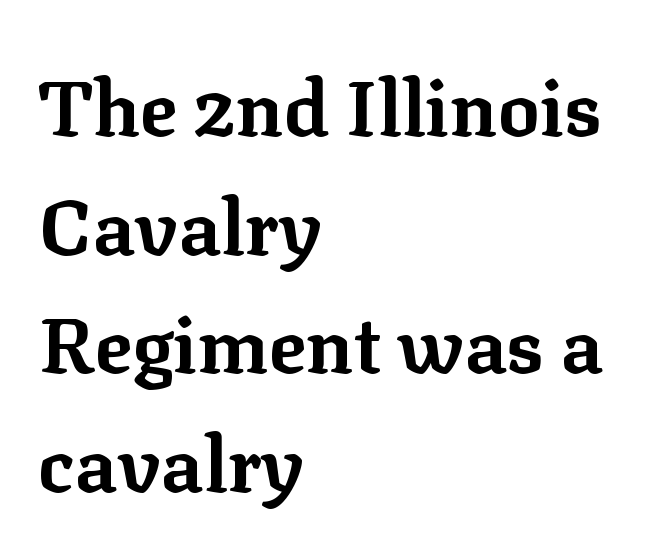
The image shows 78 px bold serif type, upright; set left-aligned, normal line spacing (1.52x), normal letter spacing, not underlined; low stroke contrast and a medium x-height.
